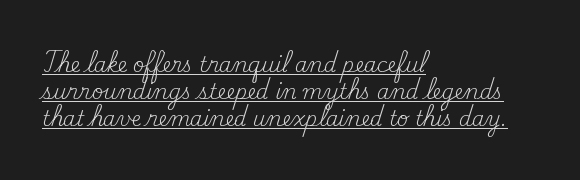
Spacing between characters is what you'd get straight out of the box. Each new line begins a customary step beneath the previous one. Stroke mass is kept to a normal reading level or below. The rendering anchors every line to the left-hand side.
